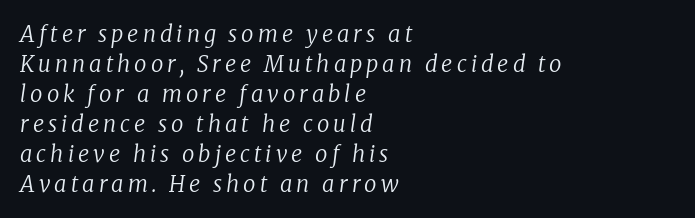
The strip under each line holds only bare page. The paragraph has a hard left edge and a soft right edge. Students, observe: this is what conventionally led text looks like. Counters stay open thanks to moderate or lighter strokes. Slanted lettering throughout.
